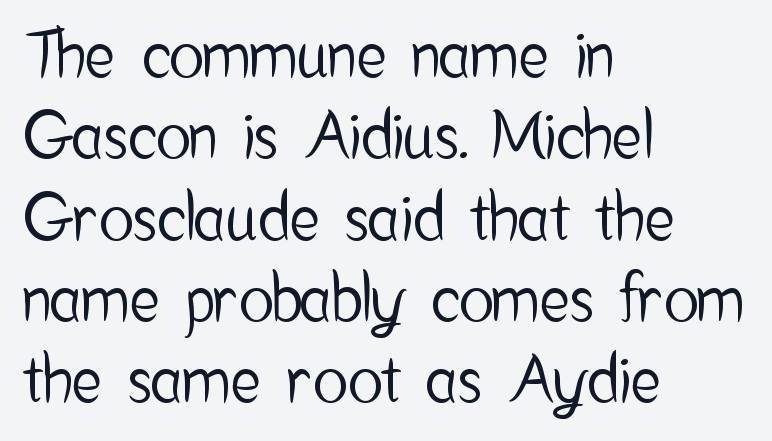
The image shows 64 px condensed sans-serif type, upright; set left-aligned, normal line spacing (1.27x), normal letter spacing, not underlined; low stroke contrast and a medium x-height.
